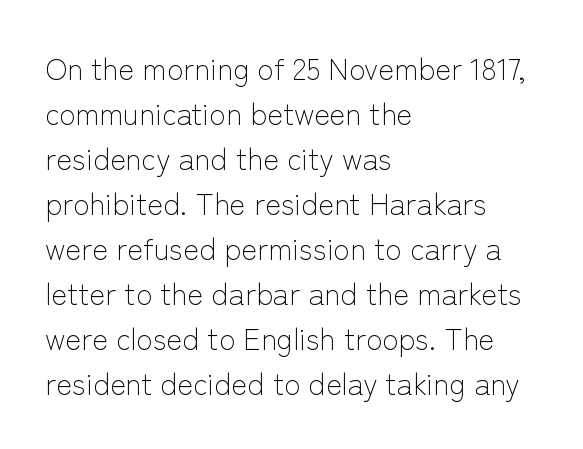
The weight would be labelled regular, book, light, or lighter still. Font category for this specimen: sans-serif. These lines are rendered in a variable-pitch font. Is the letter spacing exaggerated? No — it looks like the ordinary default.
